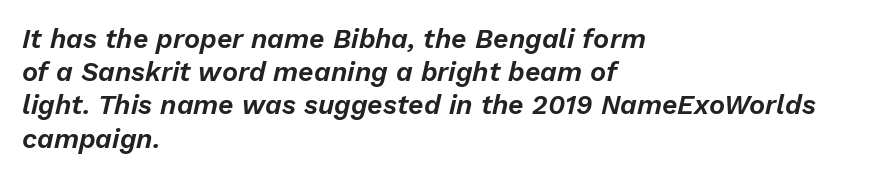
Q: Is the text italic (slanted)? A: Yes, it leans right by about 13 degrees.
Q: Is the text underlined? A: No.
Q: How is the paragraph aligned? A: Left-aligned.
Q: Is the spacing between letters normal or unusually wide? A: Normal.
